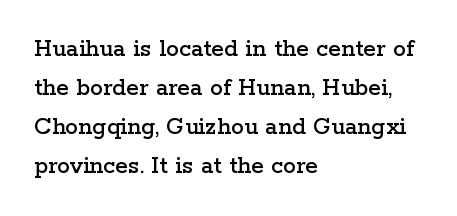
Q: Is the text italic (slanted)? A: No, it is upright.
Q: Is the text underlined? A: No.
Q: How is the paragraph aligned? A: Left-aligned.
Q: Is the spacing between letters normal or unusually wide? A: Normal.
Q: Is the spacing between lines tight, normal or loose? A: Normal.
